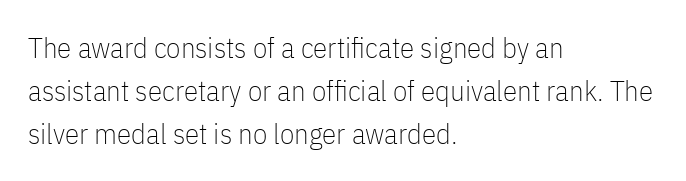
Q: Is the text bold? A: No.
Q: Is the text italic (slanted)? A: No, it is upright.
Q: Is the typeface a serif or a sans-serif typeface? A: Sans-serif.
Q: Is the text underlined? A: No.
Q: How is the paragraph aligned? A: Left-aligned.
Q: Is the spacing between letters normal or unusually wide? A: Normal.
Q: Is the spacing between lines tight, normal or loose? A: Normal.
Q: Width (condensed, normal, or wide)? A: Condensed.
Q: Stroke contrast? A: Low.
Q: x-height? A: Medium.
Q: Monospaced? A: No.
